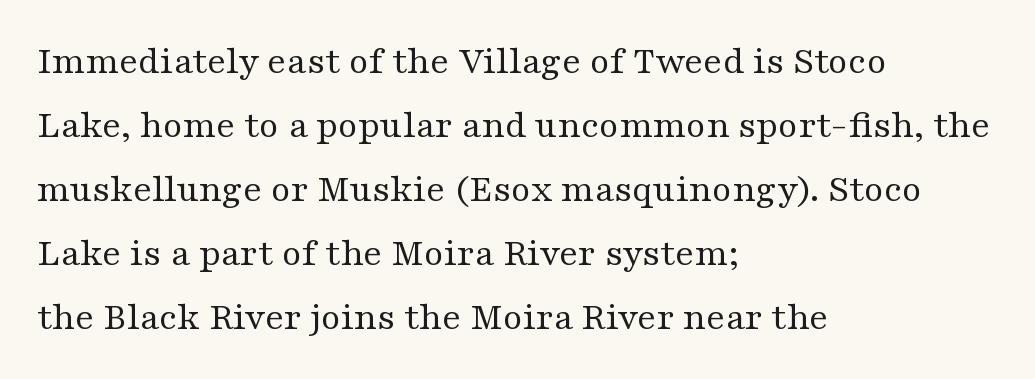
Q: Is the text bold? A: No.
Q: Is the text italic (slanted)? A: No, it is upright.
Q: Is the typeface a serif or a sans-serif typeface? A: Serif.
Q: Is the text underlined? A: No.
Q: How is the paragraph aligned? A: Left-aligned.
Q: Is the spacing between letters normal or unusually wide? A: Normal.
Q: Is the spacing between lines tight, normal or loose? A: Normal.
Q: Width (condensed, normal, or wide)? A: Wide.
Q: Stroke contrast? A: Medium.
Q: x-height? A: Medium.
Q: Monospaced? A: No.
